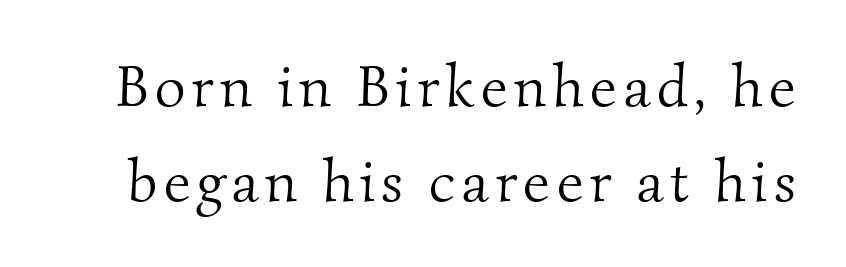
Q: Is the text bold? A: No.
Q: Is the typeface a serif or a sans-serif typeface? A: Serif.
Q: Is the text underlined? A: No.
Q: Is the spacing between lines tight, normal or loose? A: Normal.
Q: Width (condensed, normal, or wide)? A: Normal.
Q: Stroke contrast? A: Medium.
Q: x-height? A: Small.
Q: Monospaced? A: No.
